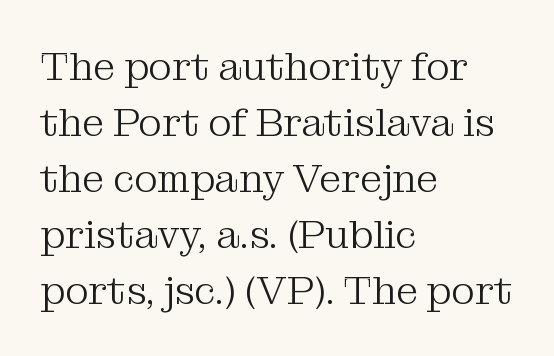
Q: Is the text bold? A: No.
Q: Is the text italic (slanted)? A: No, it is upright.
Q: Is the typeface a serif or a sans-serif typeface? A: Serif.
Q: Is the text underlined? A: No.
Q: How is the paragraph aligned? A: Left-aligned.
Q: Is the spacing between letters normal or unusually wide? A: Normal.
Q: Is the spacing between lines tight, normal or loose? A: Normal.
Q: Width (condensed, normal, or wide)? A: Normal.
Q: Stroke contrast? A: Medium.
Q: x-height? A: Medium.
Q: Monospaced? A: No.
